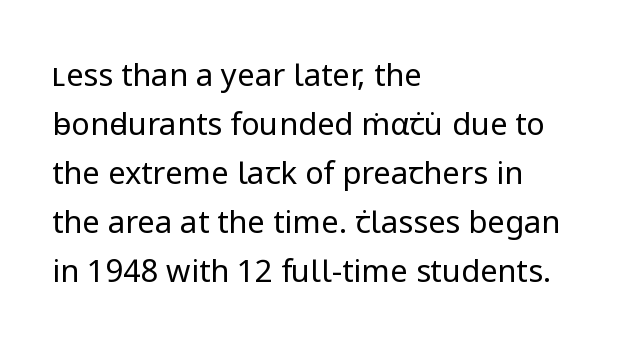
Do the letters lean? They stand straight. Baseline-to-baseline distance is the conventional proportion of letter height. Check where the strokes stop: nothing finishes them off — pure sans. The strip under each line holds only bare page. The typeface has the unassuming heft of standard copy or less.
